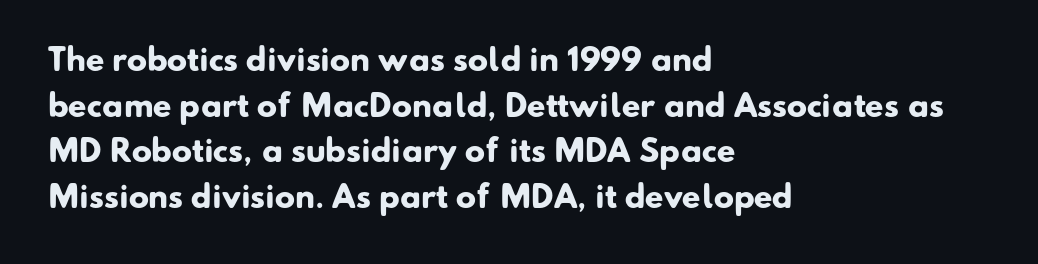
Q: Is the text bold? A: Yes.
Q: Is the typeface a serif or a sans-serif typeface? A: Sans-serif.
Q: Is the text underlined? A: No.
Q: How is the paragraph aligned? A: Left-aligned.
Q: Is the spacing between letters normal or unusually wide? A: Normal.
Q: Is the spacing between lines tight, normal or loose? A: Normal.
Q: Width (condensed, normal, or wide)? A: Normal.
Q: Stroke contrast? A: Low.
Q: x-height? A: Small.
Q: Monospaced? A: No.
